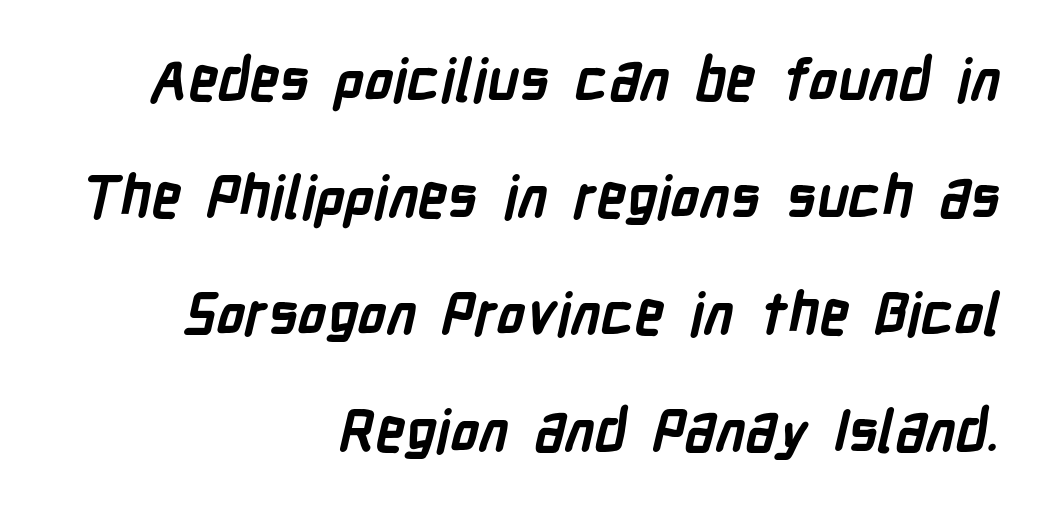
{"serif": "no", "bold": "yes", "weight": "semibold", "width": "condensed", "stroke_contrast": "low", "x_height": "medium", "monospaced": "no", "underline": "no", "align": "right", "line_spacing": "loose", "line_spacing_ratio": 2.02, "letter_spacing": "normal", "letter_spacing_em": 0.0, "glyph_px": 58}
